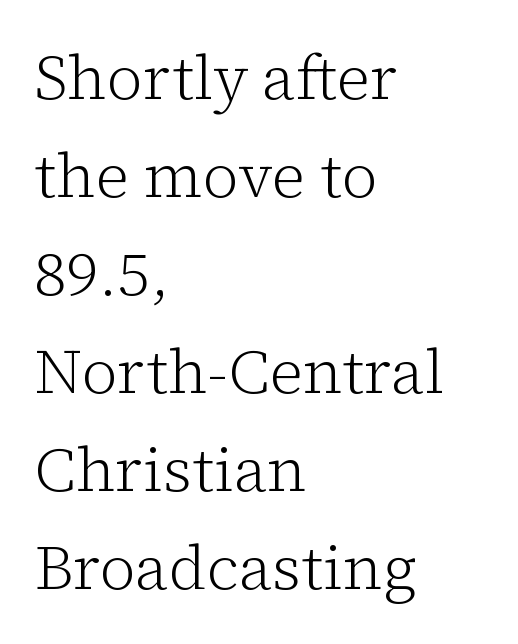
{"serif": "yes", "italic": "no", "bold": "no", "weight": "light", "width": "normal", "stroke_contrast": "low", "x_height": "medium", "monospaced": "no", "underline": "no", "align": "left", "line_spacing": "normal", "line_spacing_ratio": 1.58, "letter_spacing": "normal", "letter_spacing_em": 0.0, "glyph_px": 62}
